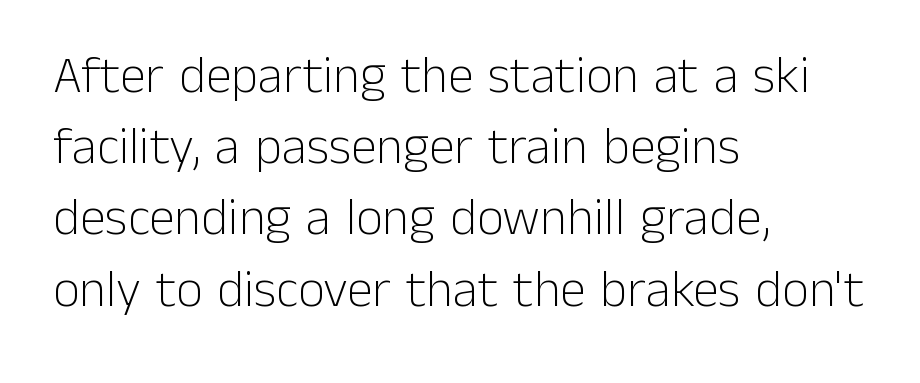
Designer's note — italics off, roman on. Counters stay open thanks to moderate or lighter strokes. The face used here is proportionally spaced, like ordinary book or web type. Characters follow at the spacing the type designer built in. The lines sit at an ordinary, default distance from one another. Alignment: flush left.
